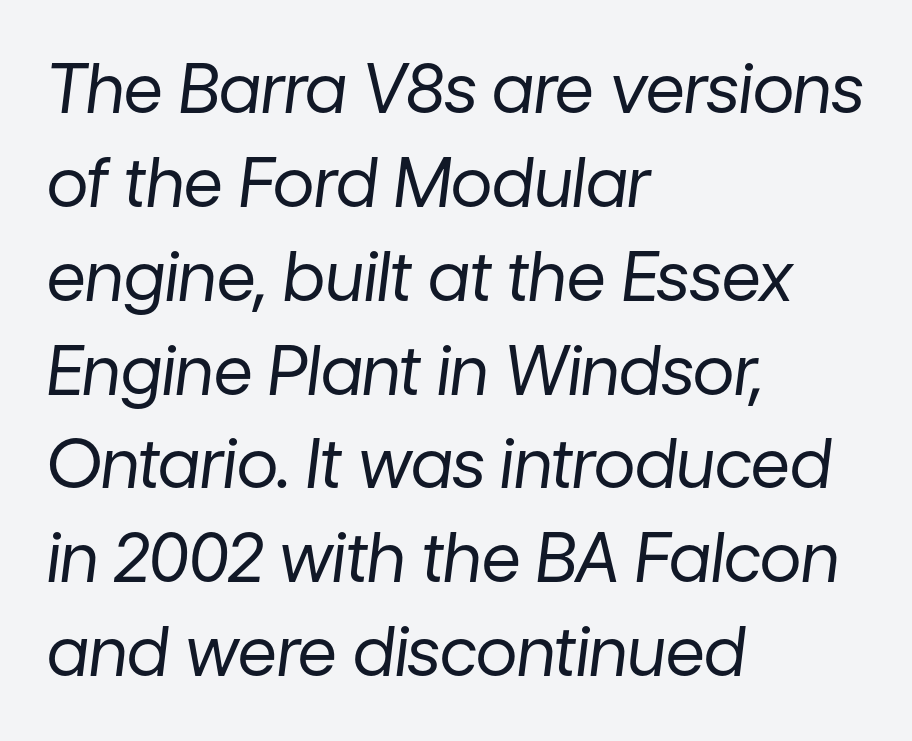
These glyphs show unthickened strokes, regular width or finer. Quick note: interline space is typical. Has an underline been added? It has not. Each word holds together tightly as a unit, with standard inter-letter gaps.
